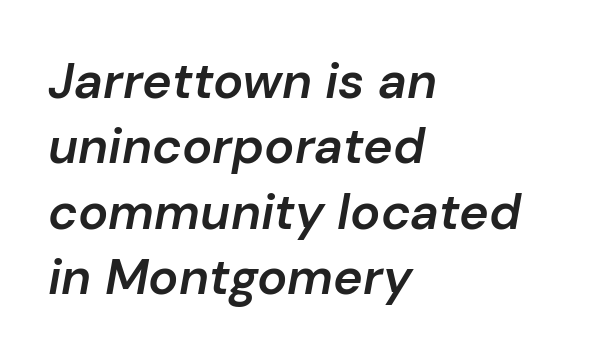
Q: Is the text bold? A: Semi-bold.
Q: Is the text italic (slanted)? A: Yes, it leans right by about 10 degrees.
Q: Is the text underlined? A: No.
Q: How is the paragraph aligned? A: Left-aligned.
Q: Is the spacing between letters normal or unusually wide? A: Normal.
Q: Is the spacing between lines tight, normal or loose? A: Normal.
Q: Width (condensed, normal, or wide)? A: Normal.
Q: Stroke contrast? A: Low.
Q: x-height? A: Medium.
Q: Monospaced? A: No.
